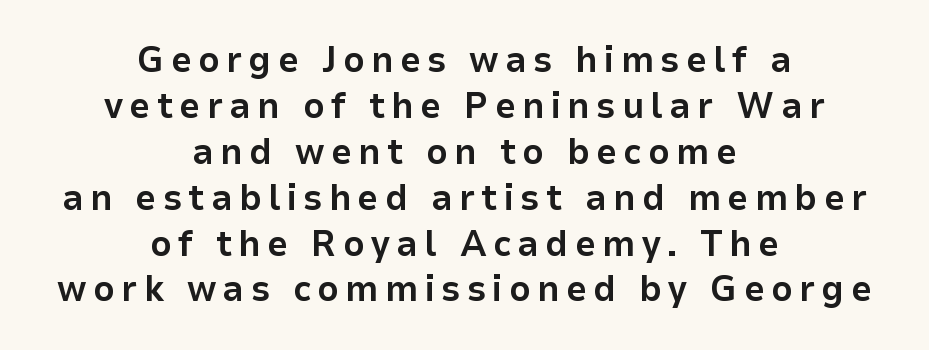
Q: Is the text bold? A: Yes.
Q: Is the text italic (slanted)? A: No, it is upright.
Q: Is the typeface a serif or a sans-serif typeface? A: Sans-serif.
Q: Is the text underlined? A: No.
Q: How is the paragraph aligned? A: Centered.
Q: Width (condensed, normal, or wide)? A: Normal.
Q: Stroke contrast? A: Low.
Q: x-height? A: Medium.
Q: Monospaced? A: No.
